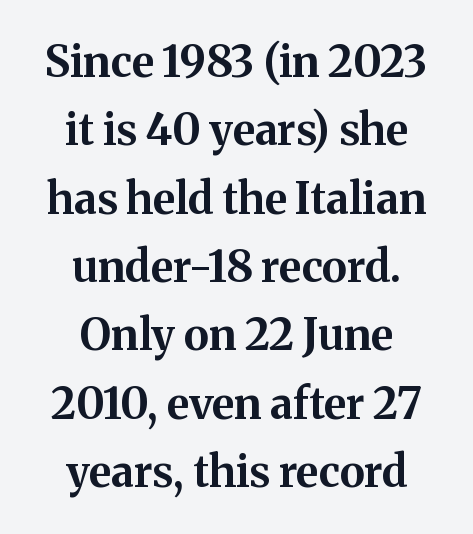
{"serif": "yes", "italic": "no", "bold": "yes", "weight": "bold", "width": "normal", "stroke_contrast": "medium", "x_height": "medium", "monospaced": "no", "underline": "no", "align": "center", "line_spacing": "normal", "line_spacing_ratio": 1.59, "letter_spacing": "normal", "letter_spacing_em": 0.0, "glyph_px": 43}
